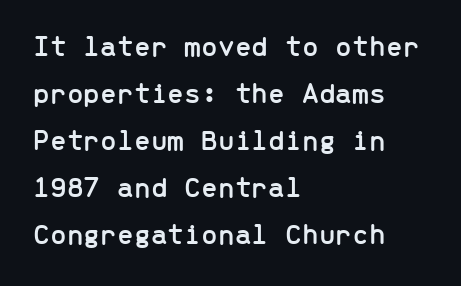
Plain, unruled lines of type. A typesetter would label this face a sans. Here the designer chose a console-style face with uniform glyph widths. Which margin do the lines hug? The left one — the right edge is uneven. How are the letters spaced? Ordinarily, with no added tracking.
